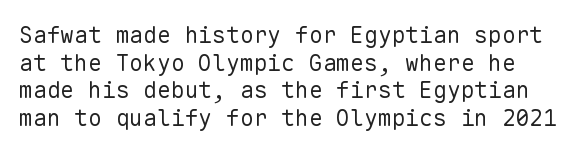
Q: Is the text bold? A: No.
Q: Is the text italic (slanted)? A: No, it is upright.
Q: Is the text underlined? A: No.
Q: Is the spacing between letters normal or unusually wide? A: Normal.
